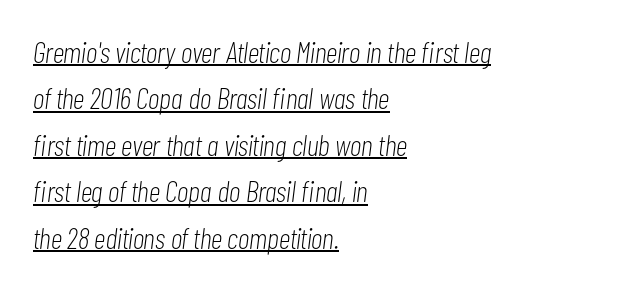
Q: Is the text bold? A: No.
Q: Is the text italic (slanted)? A: Yes, it leans right by about 7 degrees.
Q: Is the text underlined? A: Yes.
Q: How is the paragraph aligned? A: Left-aligned.
Q: Is the spacing between letters normal or unusually wide? A: Normal.
Q: Is the spacing between lines tight, normal or loose? A: Normal.
Q: Width (condensed, normal, or wide)? A: Condensed.
Q: Stroke contrast? A: Low.
Q: x-height? A: Medium.
Q: Monospaced? A: No.
